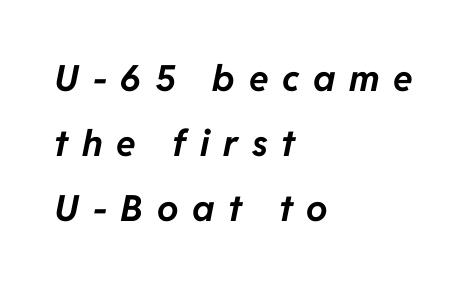
Q: Is the text bold? A: Yes.
Q: Is the text italic (slanted)? A: Yes, it leans right by about 11 degrees.
Q: Is the text underlined? A: No.
Q: How is the paragraph aligned? A: Left-aligned.
Q: Is the spacing between letters normal or unusually wide? A: Unusually wide.
Q: Width (condensed, normal, or wide)? A: Normal.
Q: Stroke contrast? A: Low.
Q: x-height? A: Medium.
Q: Monospaced? A: No.
